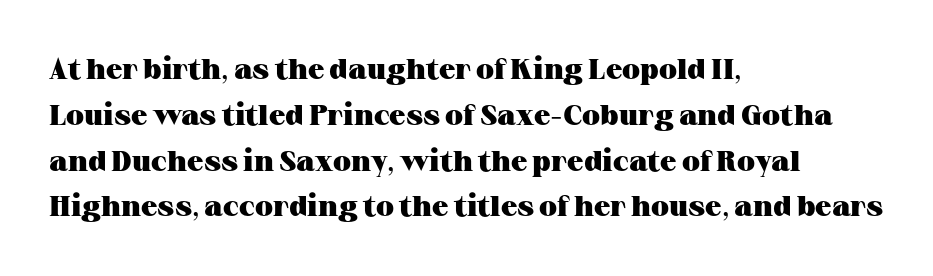
Q: Is the text bold? A: Yes.
Q: Is the text italic (slanted)? A: No, it is upright.
Q: Is the typeface a serif or a sans-serif typeface? A: Serif.
Q: Is the text underlined? A: No.
Q: How is the paragraph aligned? A: Left-aligned.
Q: Is the spacing between letters normal or unusually wide? A: Normal.
Q: Is the spacing between lines tight, normal or loose? A: Normal.
Q: Width (condensed, normal, or wide)? A: Wide.
Q: Stroke contrast? A: Medium.
Q: x-height? A: Medium.
Q: Monospaced? A: No.
